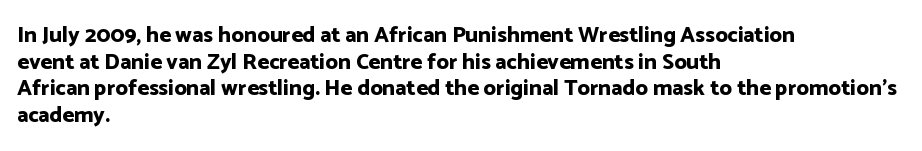
Which margin do the lines hug? The left one — the right edge is uneven. Weight check: bold — yes, fully. Tracking here is standard; glyphs follow each other at the usual distance. Unlike italic type, these characters show no tilt at all. Just letters on the line, the space beneath them empty.
